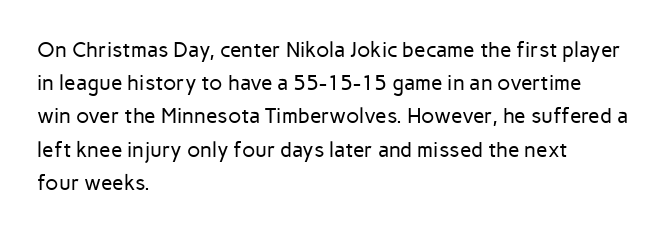
{"italic": "no", "bold": "no", "underline": "no", "align": "left", "line_spacing": "normal", "line_spacing_ratio": 1.58, "letter_spacing": "normal", "letter_spacing_em": 0.0, "glyph_px": 21}
